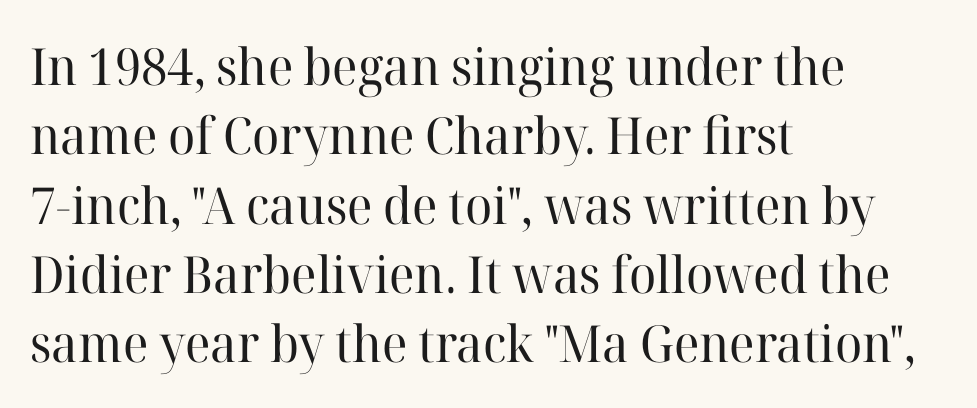
Q: Is the text bold? A: No.
Q: Is the text italic (slanted)? A: No, it is upright.
Q: Is the typeface a serif or a sans-serif typeface? A: Serif.
Q: Is the text underlined? A: No.
Q: How is the paragraph aligned? A: Left-aligned.
Q: Is the spacing between letters normal or unusually wide? A: Normal.
Q: Is the spacing between lines tight, normal or loose? A: Normal.
Q: Width (condensed, normal, or wide)? A: Normal.
Q: Stroke contrast? A: High.
Q: x-height? A: Medium.
Q: Monospaced? A: No.
